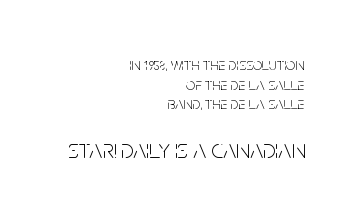
Observe the ordinary spacing: letters are neighbours, not strangers. Letters rest on an invisible, unmarked baseline. The weight would be labelled regular, book, light, or lighter still. The paragraph has a hard right edge and a soft left edge. Do the letters lean? They stand straight.
